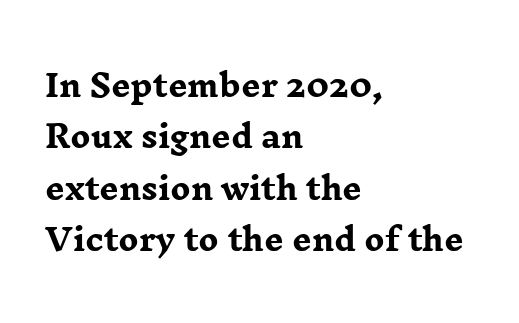
{"serif": "yes", "italic": "no", "bold": "yes", "weight": "heavy", "width": "wide", "stroke_contrast": "low", "x_height": "medium", "monospaced": "no", "underline": "no", "align": "left", "line_spacing_ratio": 1.71, "letter_spacing": "normal", "letter_spacing_em": 0.0, "glyph_px": 30}
